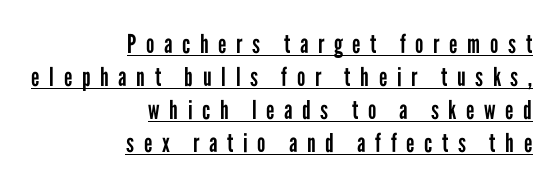
The image shows 26 px text type, upright; set right-aligned, normal line spacing (1.27x), unusually wide letter spacing (+0.37 em), underlined.
